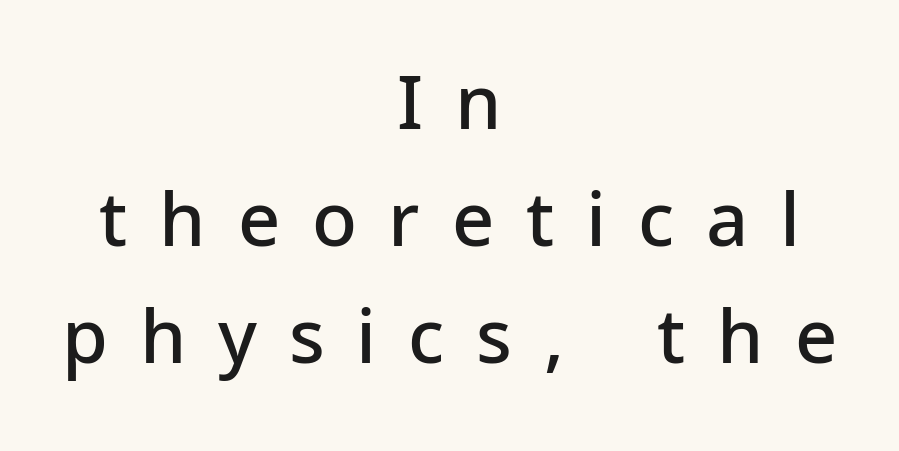
Q: Is the text bold? A: Semi-bold.
Q: Is the text italic (slanted)? A: No, it is upright.
Q: Is the typeface a serif or a sans-serif typeface? A: Sans-serif.
Q: Is the text underlined? A: No.
Q: How is the paragraph aligned? A: Centered.
Q: Is the spacing between letters normal or unusually wide? A: Unusually wide.
Q: Is the spacing between lines tight, normal or loose? A: Normal.
Q: Width (condensed, normal, or wide)? A: Normal.
Q: Stroke contrast? A: Low.
Q: x-height? A: Medium.
Q: Monospaced? A: No.
